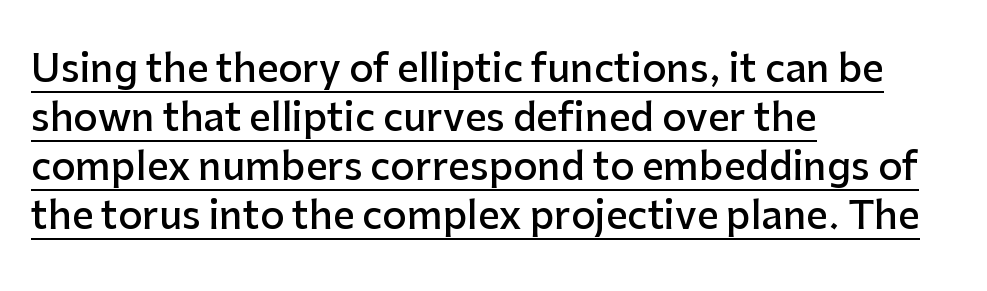
{"serif": "no", "italic": "no", "bold": "semi", "weight": "semibold", "width": "normal", "stroke_contrast": "low", "x_height": "medium", "monospaced": "no", "underline": "yes", "align": "left", "line_spacing": "normal", "line_spacing_ratio": 1.29, "letter_spacing": "normal", "letter_spacing_em": 0.0, "glyph_px": 38}
